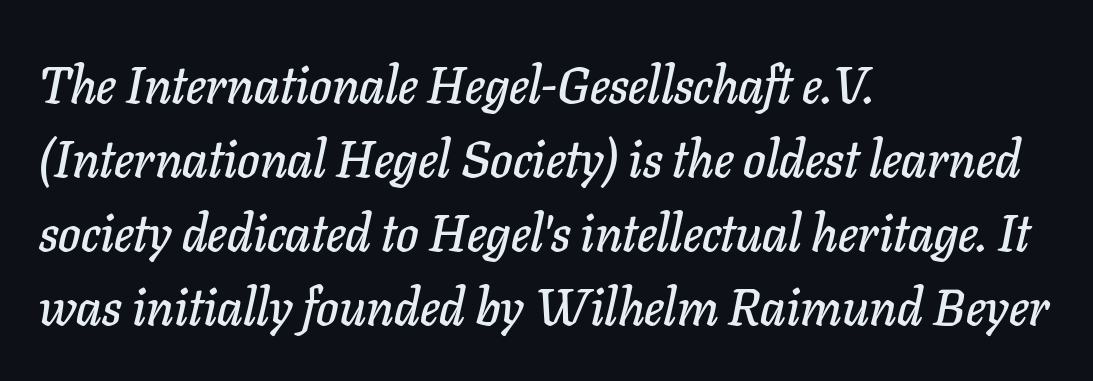
Q: Is the text italic (slanted)? A: Yes, it leans right by about 11 degrees.
Q: Is the text underlined? A: No.
Q: How is the paragraph aligned? A: Left-aligned.
Q: Is the spacing between letters normal or unusually wide? A: Normal.
Q: Is the spacing between lines tight, normal or loose? A: Normal.
Q: Width (condensed, normal, or wide)? A: Normal.
Q: Stroke contrast? A: Low.
Q: x-height? A: Medium.
Q: Monospaced? A: No.
